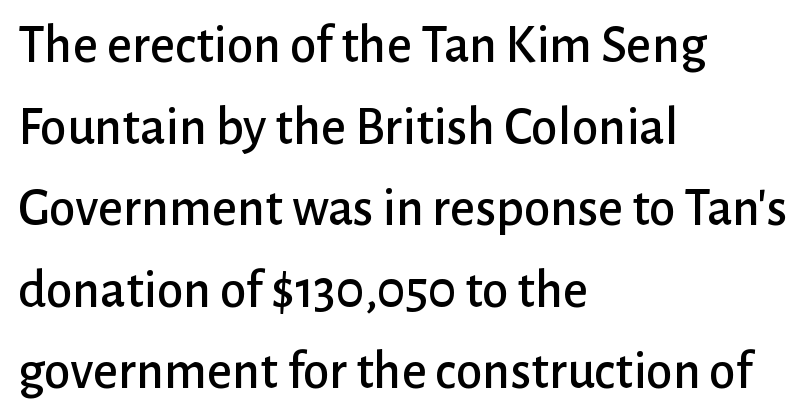
The image shows 54 px sans-serif type, upright; set left-aligned, normal line spacing (1.51x), normal letter spacing, not underlined; low stroke contrast and a medium x-height.
